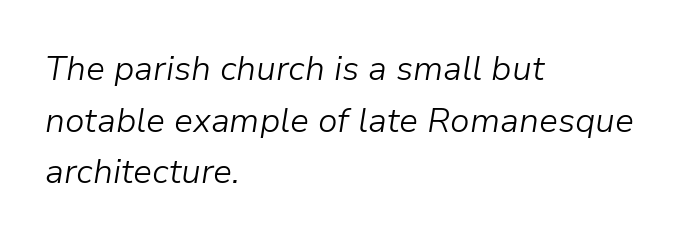
The image shows 34 px light type, italic (leaning right); set left-aligned, normal line spacing (1.52x), normal letter spacing, not underlined; low stroke contrast and a medium x-height.
